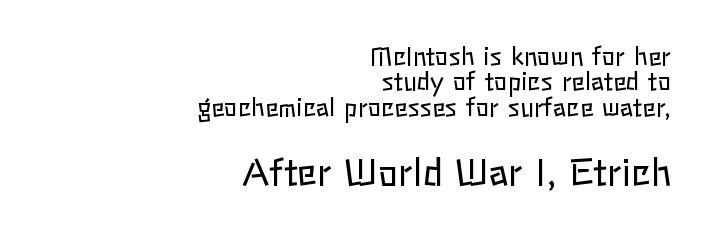
Q: Is the text bold? A: No.
Q: Is the text italic (slanted)? A: No, it is upright.
Q: Is the text underlined? A: No.
Q: How is the paragraph aligned? A: Right-aligned.
Q: Is the spacing between letters normal or unusually wide? A: Normal.
Q: Is the spacing between lines tight, normal or loose? A: Tight.
Q: Which block of text is set in a larger size, the first (top) or the second (bottom)? A: The second (bottom) one.
Q: Width (condensed, normal, or wide)? A: Normal.
Q: Stroke contrast? A: Low.
Q: x-height? A: Medium.
Q: Monospaced? A: No.
